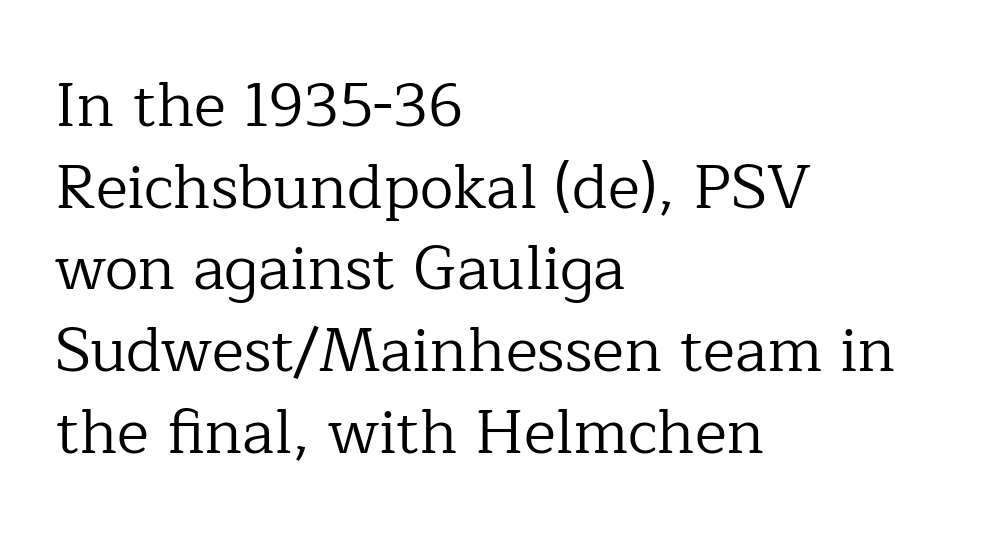
Students, observe: this is what conventionally led text looks like. Every character sits straight up, as roman type does. The designer went with a serif here, giving each stem small feet. Proportional: the letters do not fall into vertical columns. Bold? No — there's no thickening of the strokes. A classic flush-left, rag-right setting is used for this passage.
